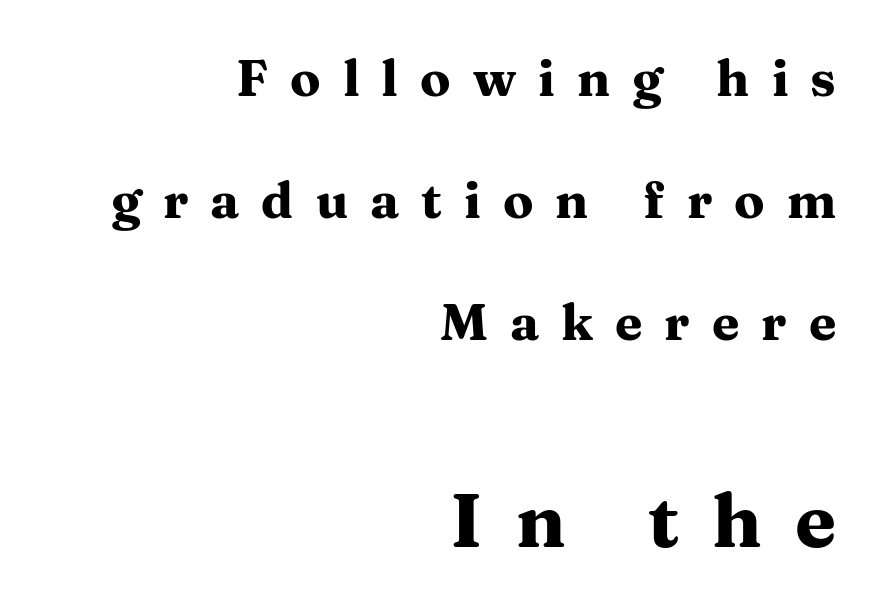
{"serif": "yes", "italic": "no", "bold": "yes", "weight": "heavy", "width": "wide", "stroke_contrast": "medium", "x_height": "medium", "monospaced": "no", "underline": "no", "align": "right", "line_spacing": "loose", "line_spacing_ratio": 2.44, "letter_spacing": "wide", "letter_spacing_em": 0.44, "larger_block": "second", "size_ratio": 1.5, "glyph_px": 75}
